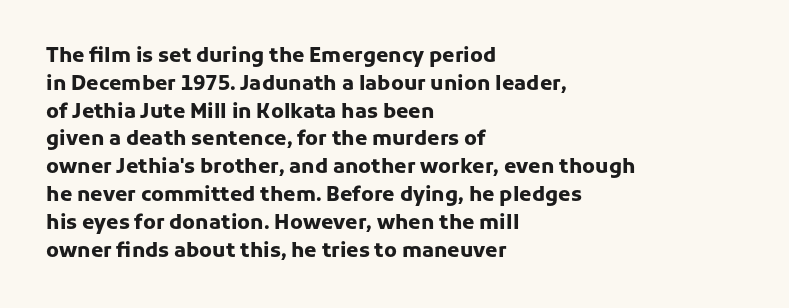
Q: Is the text bold? A: Yes.
Q: Is the text italic (slanted)? A: No, it is upright.
Q: Is the text underlined? A: No.
Q: How is the paragraph aligned? A: Left-aligned.
Q: Is the spacing between letters normal or unusually wide? A: Normal.
Q: Is the spacing between lines tight, normal or loose? A: Normal.
